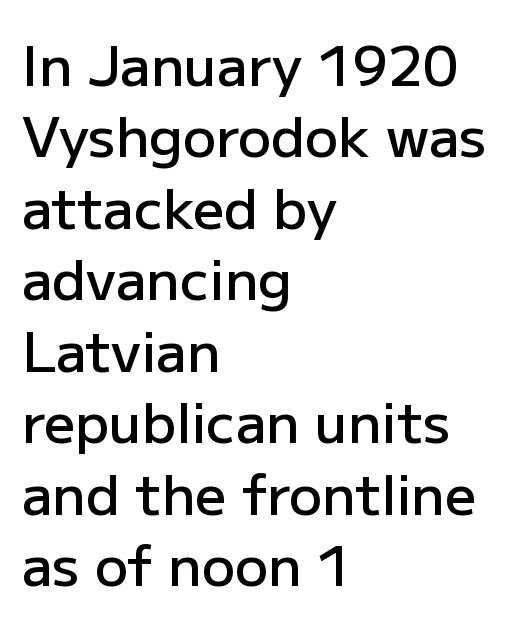
Q: Is the text bold? A: Semi-bold.
Q: Is the text italic (slanted)? A: No, it is upright.
Q: Is the typeface a serif or a sans-serif typeface? A: Sans-serif.
Q: Is the text underlined? A: No.
Q: How is the paragraph aligned? A: Left-aligned.
Q: Is the spacing between letters normal or unusually wide? A: Normal.
Q: Is the spacing between lines tight, normal or loose? A: Normal.
Q: Width (condensed, normal, or wide)? A: Normal.
Q: Stroke contrast? A: Low.
Q: x-height? A: Medium.
Q: Monospaced? A: No.
